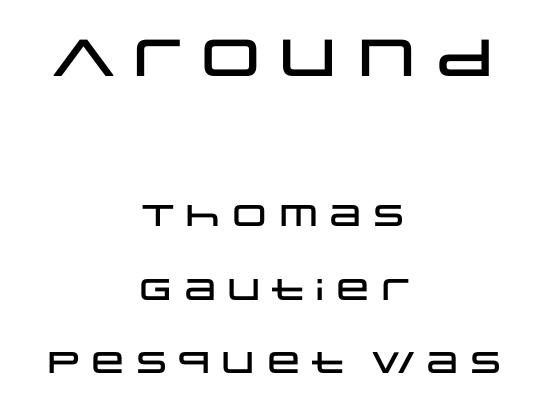
The image shows 52 px wide sans-serif type, upright; set centered, loose line spacing (2.44x), normal letter spacing, not underlined; the first (top) block is 1.73x larger; low stroke contrast and a large x-height.
